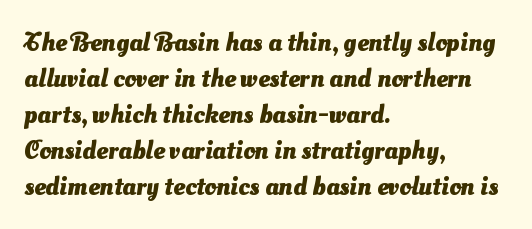
Q: Is the text bold? A: Yes.
Q: Is the text underlined? A: No.
Q: How is the paragraph aligned? A: Left-aligned.
Q: Is the spacing between letters normal or unusually wide? A: Normal.
Q: Is the spacing between lines tight, normal or loose? A: Normal.
